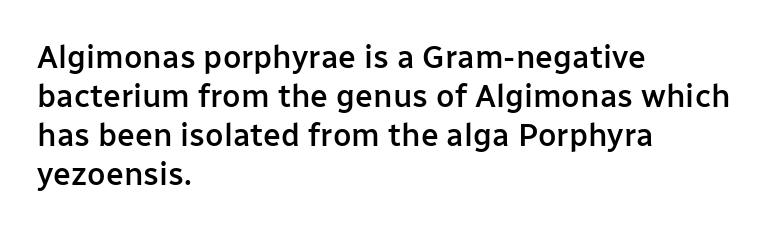
There is no visible air inserted between adjacent glyphs. A typesetter would call this proportional, since set widths differ per character. Each row of text sits above clean, open space. This sample uses a sans-serif face.
